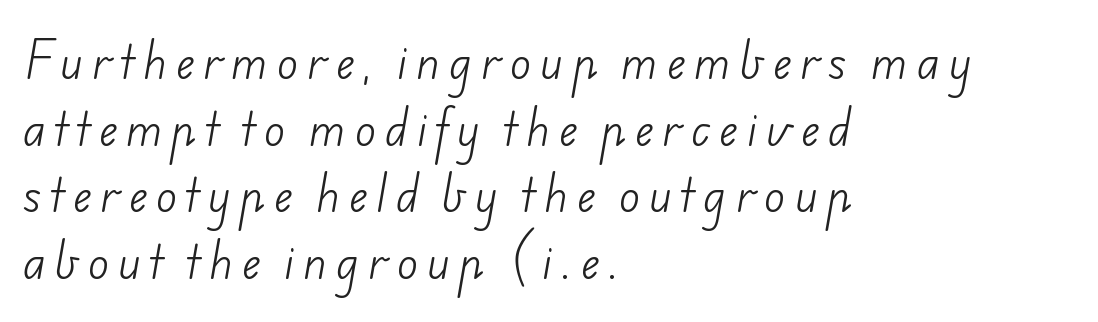
{"serif": "no", "bold": "no", "weight": "light", "width": "normal", "stroke_contrast": "low", "x_height": "small", "monospaced": "no", "underline": "no", "align": "left", "line_spacing": "normal", "line_spacing_ratio": 1.55, "letter_spacing": "wide", "letter_spacing_em": 0.22, "glyph_px": 43}
